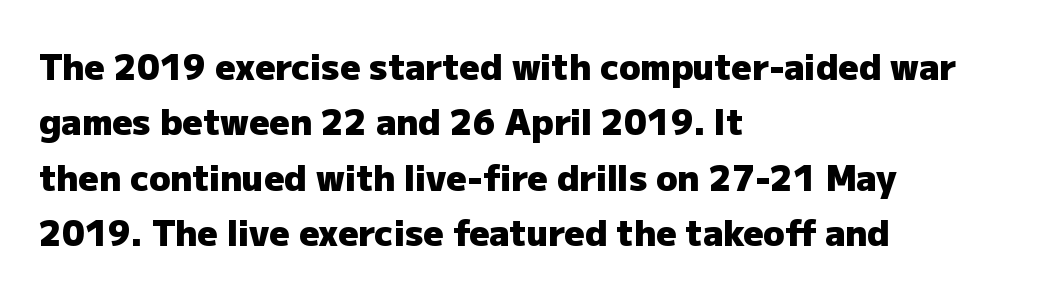
Q: Is the text bold? A: Yes.
Q: Is the text italic (slanted)? A: No, it is upright.
Q: Is the typeface a serif or a sans-serif typeface? A: Sans-serif.
Q: Is the text underlined? A: No.
Q: How is the paragraph aligned? A: Left-aligned.
Q: Is the spacing between letters normal or unusually wide? A: Normal.
Q: Is the spacing between lines tight, normal or loose? A: Normal.
Q: Width (condensed, normal, or wide)? A: Normal.
Q: Stroke contrast? A: Low.
Q: x-height? A: Medium.
Q: Monospaced? A: No.
